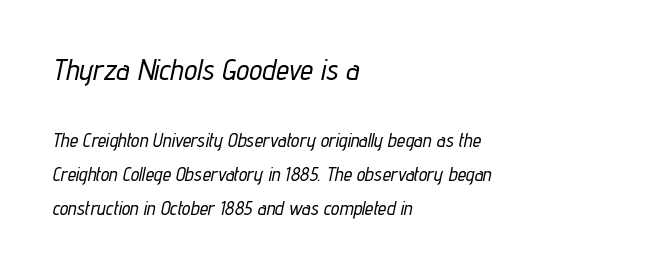
{"italic": "yes", "lean": "right", "slant_degrees": 12, "width": "condensed", "stroke_contrast": "low", "x_height": "medium", "monospaced": "no", "underline": "no", "align": "left", "line_spacing_ratio": 1.81, "letter_spacing": "normal", "letter_spacing_em": 0.0, "larger_block": "first", "size_ratio": 1.53, "glyph_px": 29}
